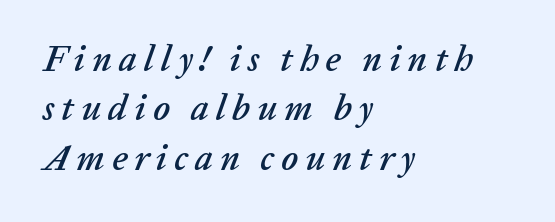
{"italic": "yes", "lean": "right", "slant_degrees": 20, "width": "normal", "stroke_contrast": "low", "x_height": "medium", "monospaced": "no", "underline": "no", "align": "left", "line_spacing": "normal", "line_spacing_ratio": 1.37, "glyph_px": 36}
